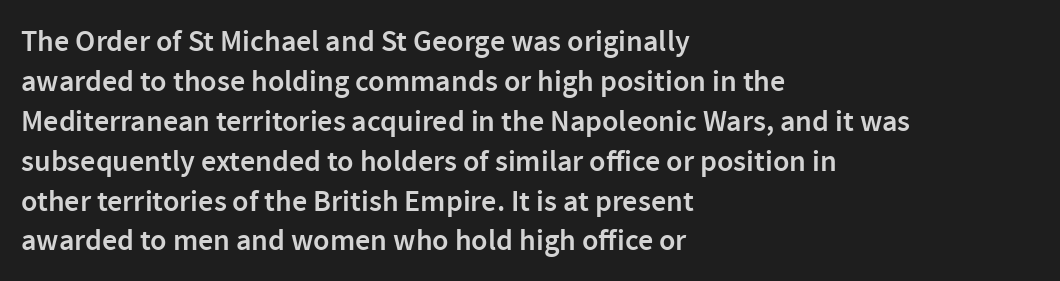
The passage shown stacks its lines at a standard gap. Does extra space separate the letters? No, they use regular spacing. This sample uses an upright cut, with every glyph sitting square on the baseline. The paragraph shown leans on its left margin. Moderately thickened strokes mark this as semibold type.
